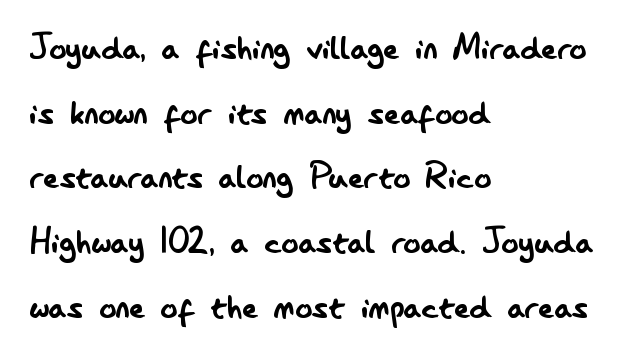
Q: Is the text bold? A: No.
Q: Is the text italic (slanted)? A: No, it is upright.
Q: Is the typeface a serif or a sans-serif typeface? A: Sans-serif.
Q: Is the text underlined? A: No.
Q: How is the paragraph aligned? A: Left-aligned.
Q: Is the spacing between letters normal or unusually wide? A: Normal.
Q: Is the spacing between lines tight, normal or loose? A: Normal.
Q: Width (condensed, normal, or wide)? A: Condensed.
Q: Stroke contrast? A: Low.
Q: x-height? A: Small.
Q: Monospaced? A: No.
